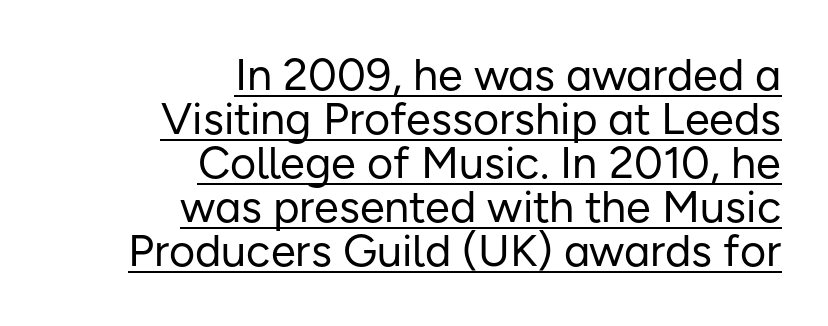
The image shows 45 px regular-weight sans-serif type, upright; set right-aligned, tight line spacing (0.98x), normal letter spacing, underlined; low stroke contrast and a medium x-height.
